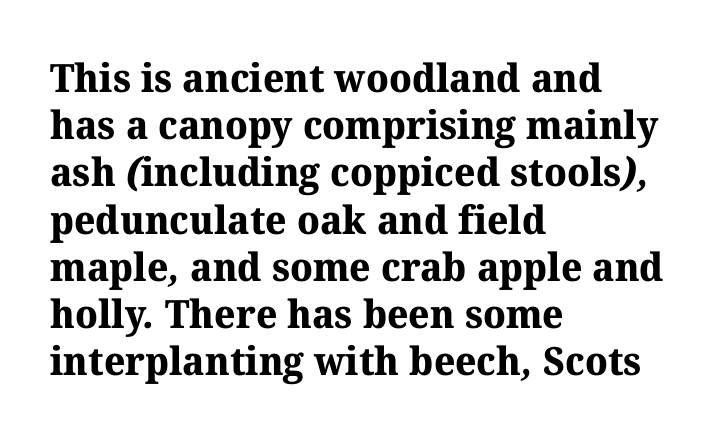
One-word summary of the alignment: left. Note: serifs present on the glyphs. You could not count columns in this text — the font is proportionally spaced. Heavy-handed strokes throughout: this text is bold.
